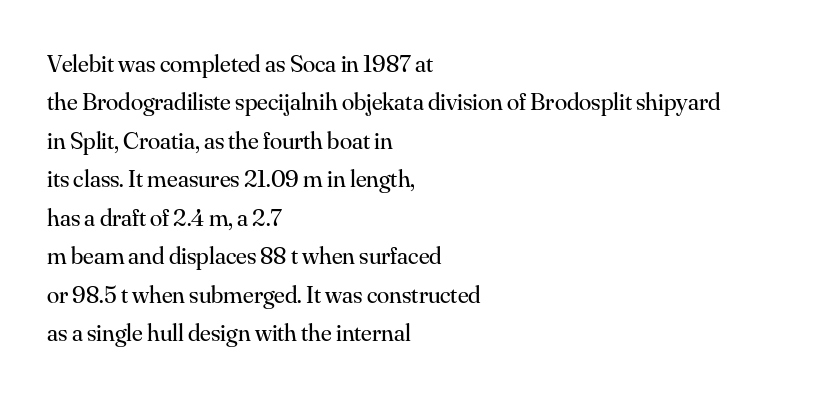
Q: Is the text bold? A: No.
Q: Is the text italic (slanted)? A: No, it is upright.
Q: Is the text underlined? A: No.
Q: How is the paragraph aligned? A: Left-aligned.
Q: Is the spacing between letters normal or unusually wide? A: Normal.
Q: Is the spacing between lines tight, normal or loose? A: Normal.
